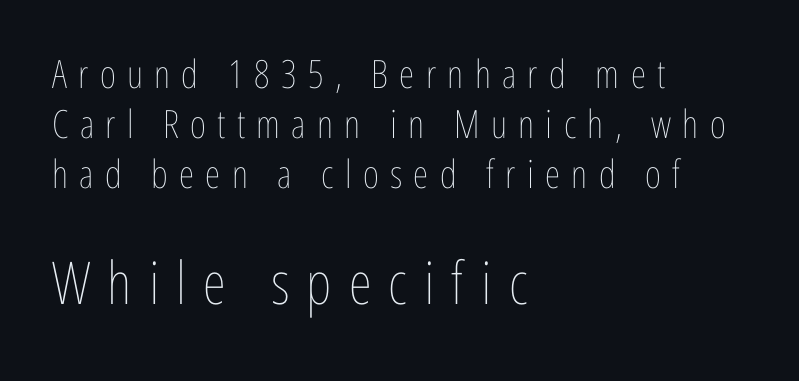
Q: Is the text bold? A: No.
Q: Is the text italic (slanted)? A: No, it is upright.
Q: Is the text underlined? A: No.
Q: How is the paragraph aligned? A: Left-aligned.
Q: Is the spacing between letters normal or unusually wide? A: Unusually wide.
Q: Is the spacing between lines tight, normal or loose? A: Normal.
Q: Which block of text is set in a larger size, the first (top) or the second (bottom)? A: The second (bottom) one.
Q: Width (condensed, normal, or wide)? A: Condensed.
Q: Stroke contrast? A: Low.
Q: x-height? A: Medium.
Q: Monospaced? A: No.
